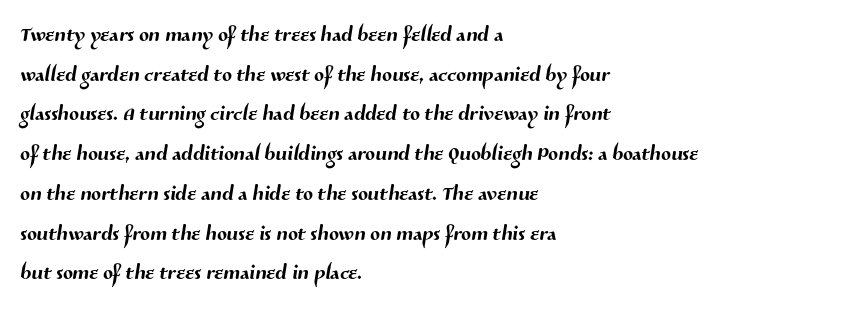
The font family rendered here belongs to the sans-serif group. These lines are rendered in a variable-pitch font. Letter spacing: default. The strip under each line holds only bare page.
